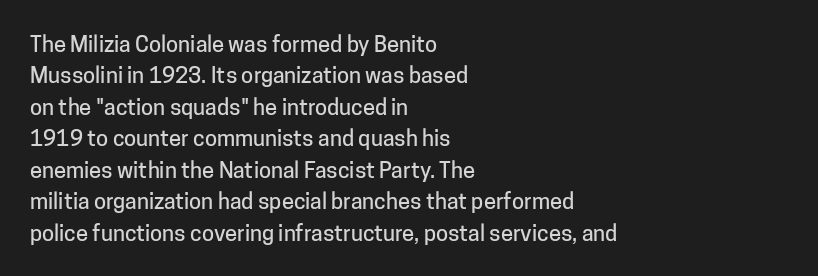
Quick note: underline off. Interline gaps are of average width in this sample. Notice how the stems are strictly vertical — no italics here. How are the letters spaced? Ordinarily, with no added tracking. The lines are quadded left.
